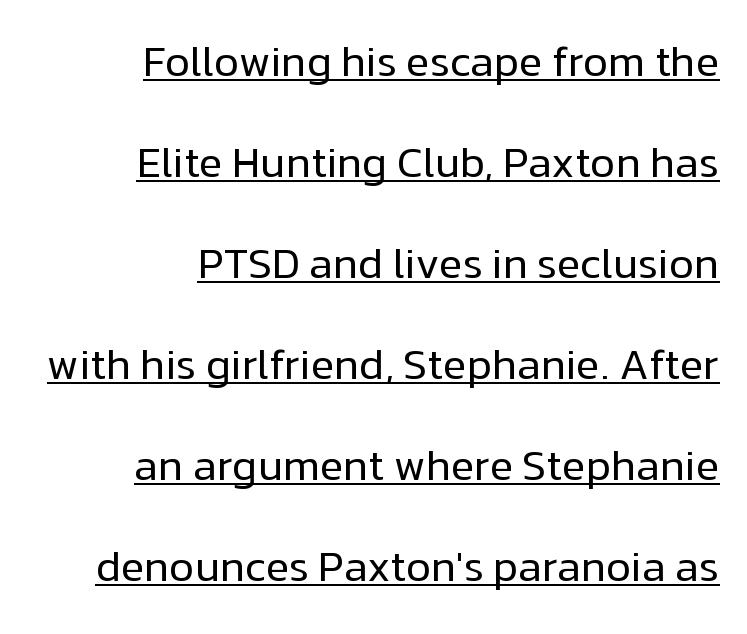
The image shows 43 px regular-weight sans-serif type, upright; set right-aligned, loose line spacing (2.35x), normal letter spacing, underlined; low stroke contrast and a medium x-height.
